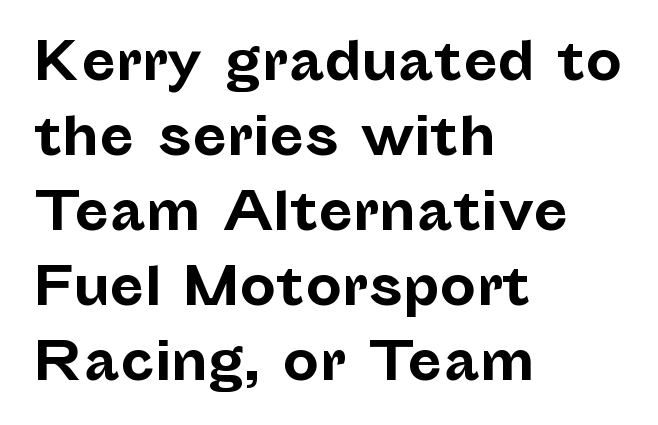
The image shows 51 px bold sans-serif type, upright; set left-aligned, normal line spacing (1.47x), normal letter spacing, not underlined; low stroke contrast and a medium x-height.
